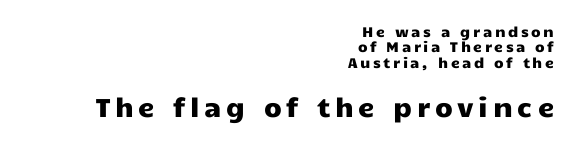
The image shows 26 px text type, upright; set right-aligned, tight line spacing (1.09x), not underlined; the second (bottom) block is 1.86x larger.
